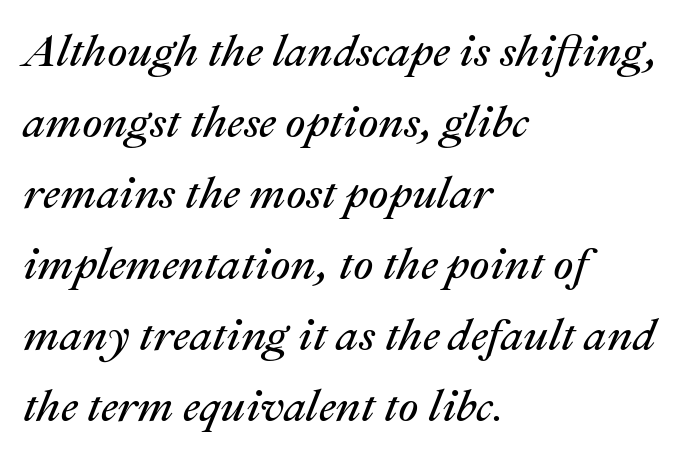
The image shows 45 px regular-weight type, italic (leaning right); set left-aligned, normal line spacing (1.58x), normal letter spacing, not underlined; medium stroke contrast and a medium x-height.
